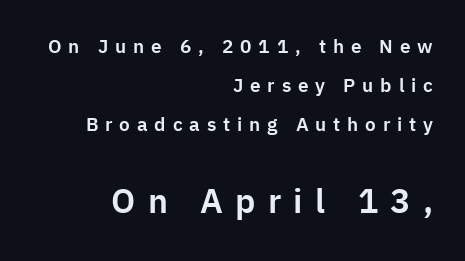
Q: Is the text italic (slanted)? A: No, it is upright.
Q: Is the typeface a serif or a sans-serif typeface? A: Sans-serif.
Q: Is the text underlined? A: No.
Q: How is the paragraph aligned? A: Right-aligned.
Q: Is the spacing between letters normal or unusually wide? A: Unusually wide.
Q: Is the spacing between lines tight, normal or loose? A: Loose.
Q: Which block of text is set in a larger size, the first (top) or the second (bottom)? A: The second (bottom) one.
Q: Width (condensed, normal, or wide)? A: Normal.
Q: Stroke contrast? A: Low.
Q: x-height? A: Medium.
Q: Monospaced? A: No.
